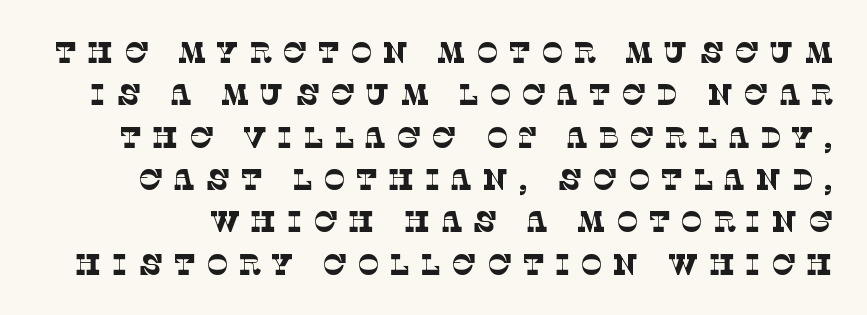
Here the designer chose a conventional face with non-uniform glyph widths. Clear beneath every line of the passage. The type family on display is of the serif kind. These lines sit exactly where default settings would place them.
